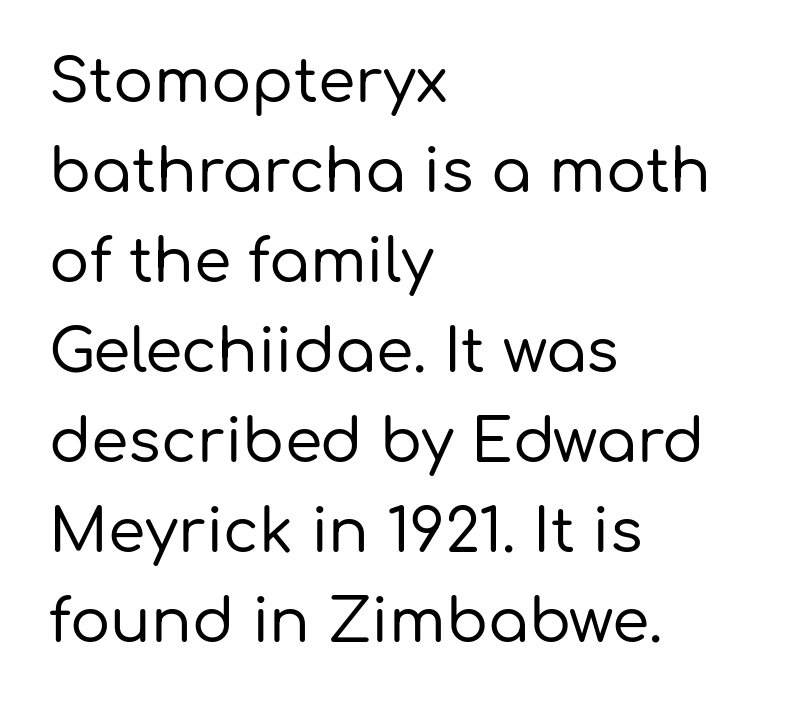
{"serif": "no", "italic": "no", "width": "normal", "stroke_contrast": "low", "x_height": "medium", "monospaced": "no", "underline": "no", "align": "left", "line_spacing": "normal", "line_spacing_ratio": 1.5, "letter_spacing": "normal", "letter_spacing_em": 0.0, "glyph_px": 60}
